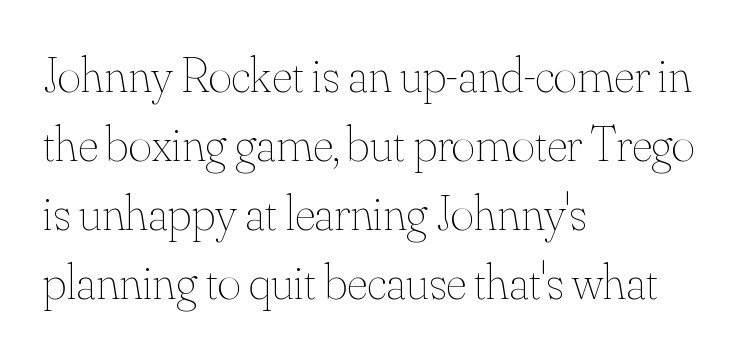
{"italic": "no", "bold": "no", "weight": "thin", "width": "normal", "stroke_contrast": "medium", "x_height": "small", "monospaced": "no", "underline": "no", "align": "left", "line_spacing": "normal", "line_spacing_ratio": 1.38, "letter_spacing": "normal", "letter_spacing_em": 0.0, "glyph_px": 50}
